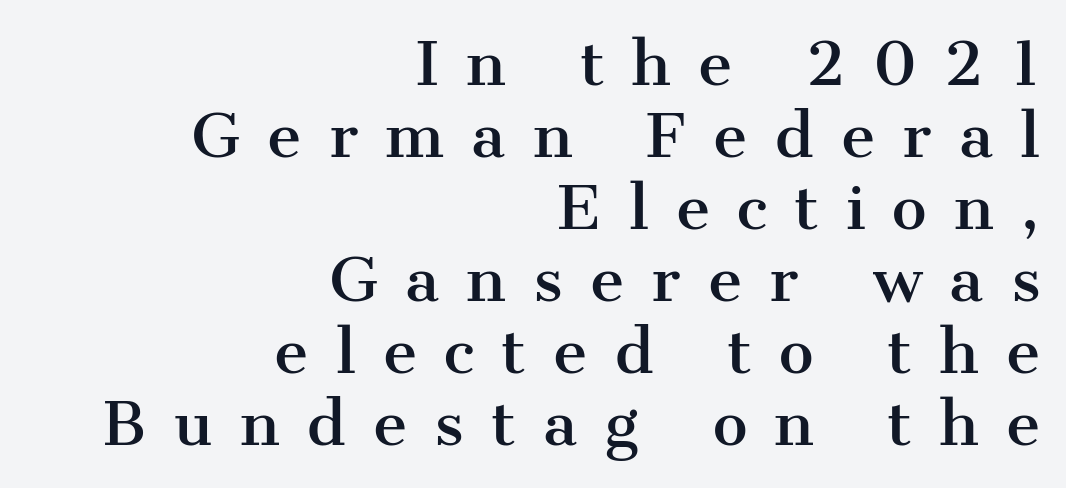
The image shows 59 px serif type, upright; set right-aligned, line spacing 1.22x, unusually wide letter spacing (+0.46 em), not underlined; medium stroke contrast and a medium x-height.
